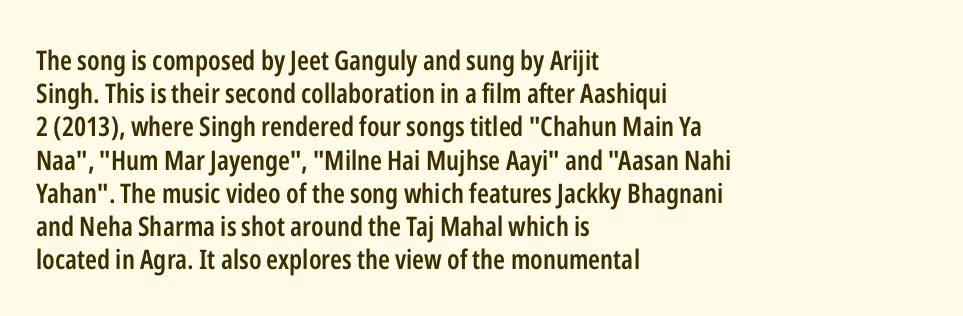
Q: Is the text bold? A: Semi-bold.
Q: Is the text italic (slanted)? A: No, it is upright.
Q: Is the text underlined? A: No.
Q: How is the paragraph aligned? A: Left-aligned.
Q: Is the spacing between letters normal or unusually wide? A: Normal.
